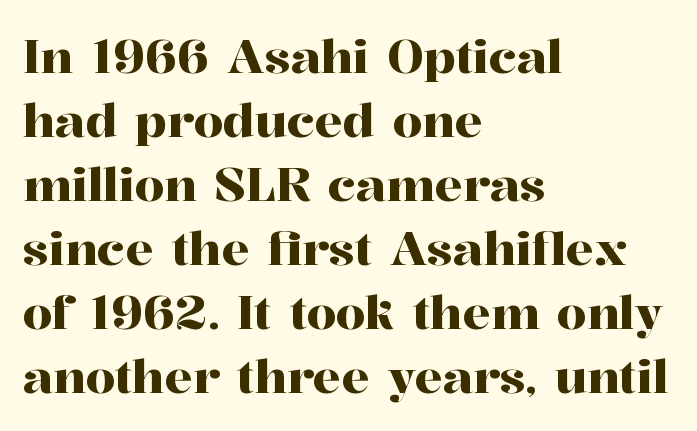
Which margin do the lines hug? The left one — the right edge is uneven. A typesetter would call this leading conventional body-copy spacing. The letters carry serifs — small finishing strokes at the ends of their stems. A clean baseline with only descenders dipping below it. Italic: no, the glyphs are upright roman.
